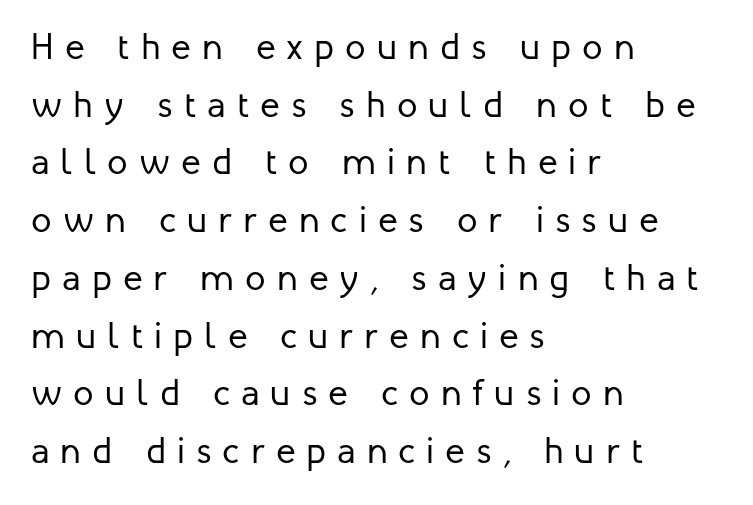
The leading is moderate, giving the passage an even texture. No heavy texture on the line: the type isn't bold. These lines are set flush left with a ragged right edge. Letterform terminals end flat and unadorned throughout the passage. Quick note: underline off.
